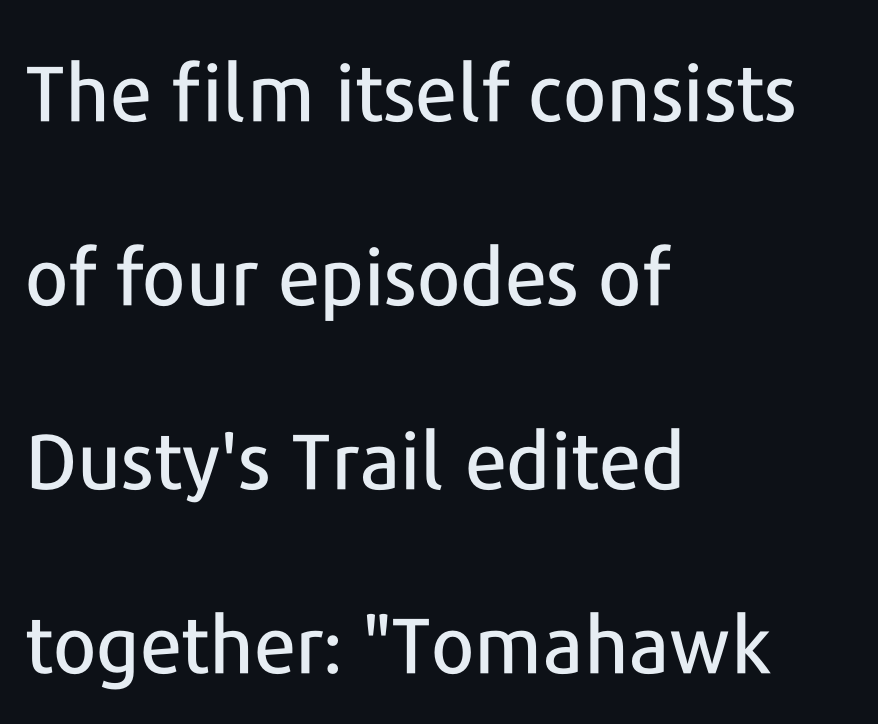
One-word summary of the alignment: left. This is roman type, the default non-slanted kind. Characters follow at the spacing the type designer built in. Proportional: the letters do not fall into vertical columns.
